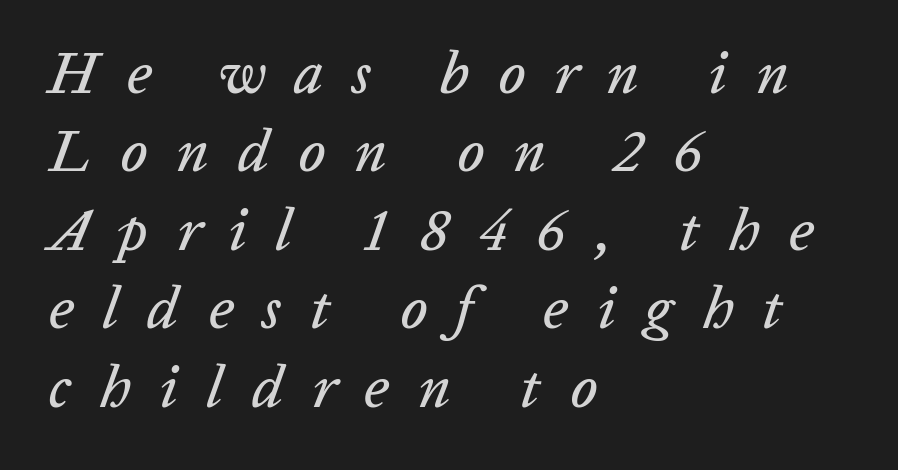
The image shows 59 px text type, italic (leaning right); set left-aligned, normal line spacing (1.33x), unusually wide letter spacing (+0.49 em), not underlined; low stroke contrast and a medium x-height.
